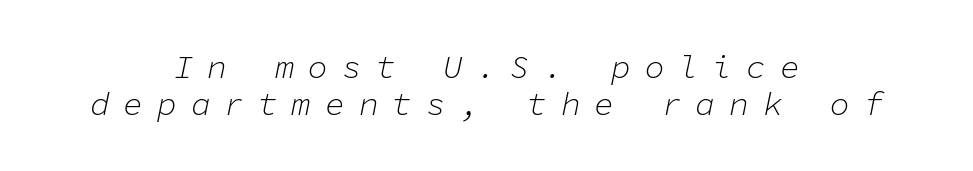
A centered setting, common on invitations and titles, is used for this passage. Letter spacing: wide. Looking at the ascenders, they clearly lean. Has an underline been added? It has not. Baseline-to-baseline distance is barely more than the letter height.
